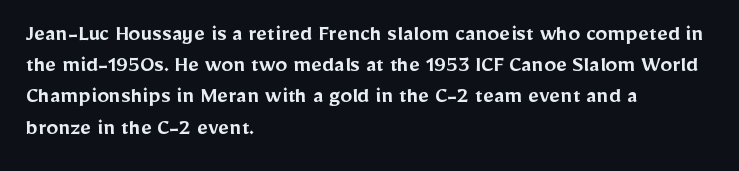
{"italic": "no", "bold": "semi", "underline": "no", "align": "left", "line_spacing": "normal", "line_spacing_ratio": 1.3, "letter_spacing": "normal", "letter_spacing_em": 0.0, "glyph_px": 24}
